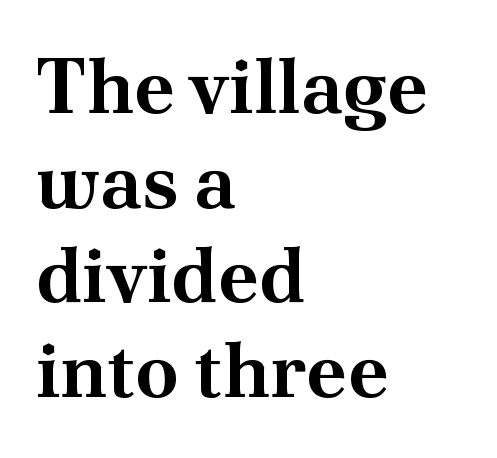
{"serif": "yes", "italic": "no", "bold": "yes", "weight": "bold", "width": "normal", "stroke_contrast": "medium", "x_height": "small", "monospaced": "no", "underline": "no", "align": "left", "line_spacing_ratio": 1.23, "letter_spacing": "normal", "letter_spacing_em": 0.0, "glyph_px": 77}
